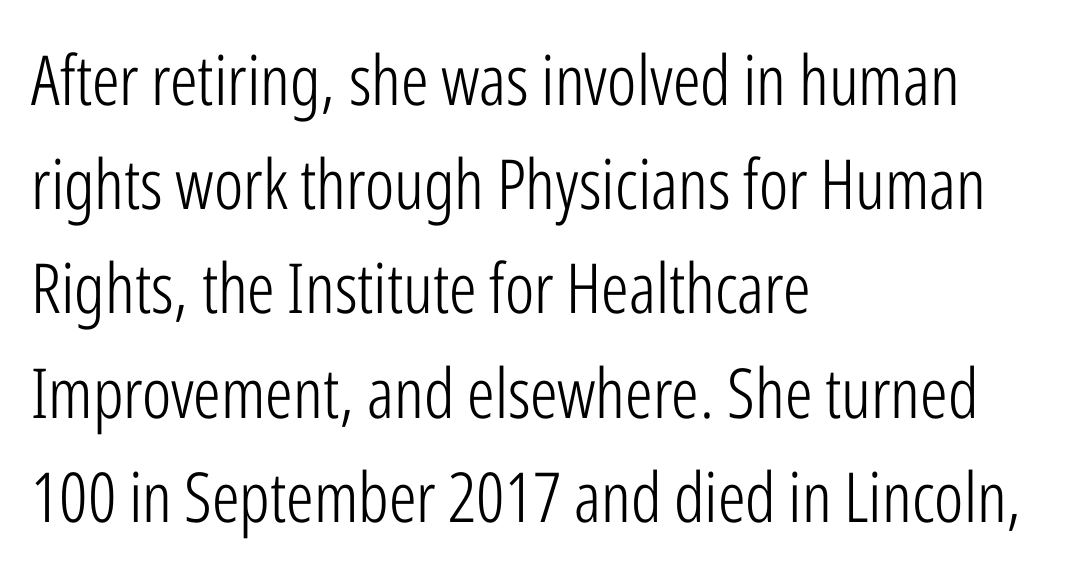
{"serif": "no", "italic": "no", "bold": "no", "weight": "light", "width": "condensed", "stroke_contrast": "low", "x_height": "medium", "monospaced": "no", "underline": "no", "align": "left", "line_spacing": "normal", "line_spacing_ratio": 1.51, "letter_spacing": "normal", "letter_spacing_em": 0.0, "glyph_px": 69}
